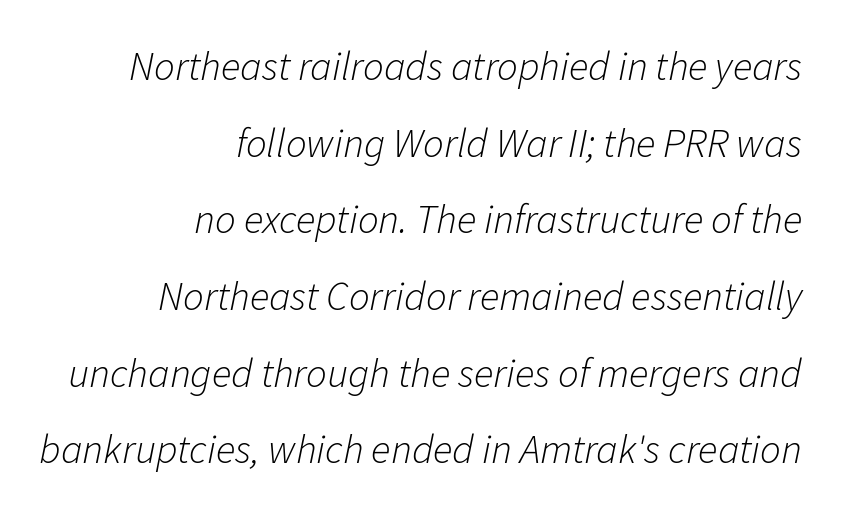
Q: Is the text bold? A: No.
Q: Is the text italic (slanted)? A: Yes, it leans right by about 11 degrees.
Q: Is the text underlined? A: No.
Q: How is the paragraph aligned? A: Right-aligned.
Q: Is the spacing between letters normal or unusually wide? A: Normal.
Q: Width (condensed, normal, or wide)? A: Normal.
Q: Stroke contrast? A: Low.
Q: x-height? A: Medium.
Q: Monospaced? A: No.
